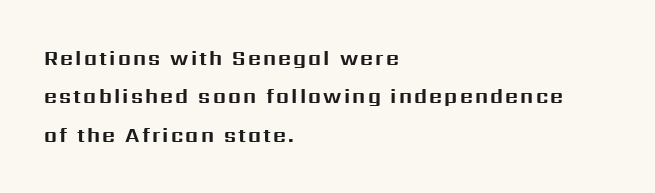
The image shows 20 px bold type, upright; set left-aligned, loose line spacing (1.92x), not underlined.
